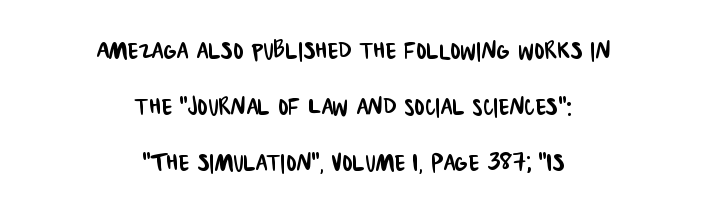
The image shows 31 px condensed sans-serif type; set centered, line spacing 1.8x, normal letter spacing, not underlined; low stroke contrast and a large x-height.
